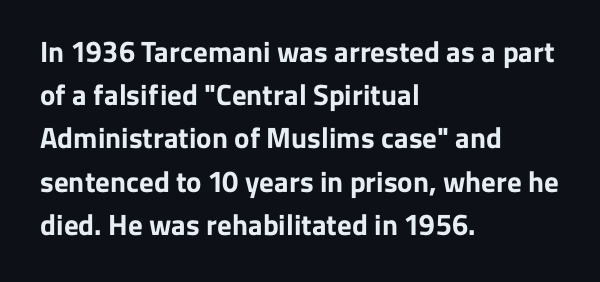
Q: Is the text bold? A: Yes.
Q: Is the text italic (slanted)? A: No, it is upright.
Q: Is the typeface a serif or a sans-serif typeface? A: Sans-serif.
Q: Is the text underlined? A: No.
Q: How is the paragraph aligned? A: Left-aligned.
Q: Is the spacing between letters normal or unusually wide? A: Normal.
Q: Is the spacing between lines tight, normal or loose? A: Normal.
Q: Width (condensed, normal, or wide)? A: Normal.
Q: Stroke contrast? A: Low.
Q: x-height? A: Medium.
Q: Monospaced? A: No.
